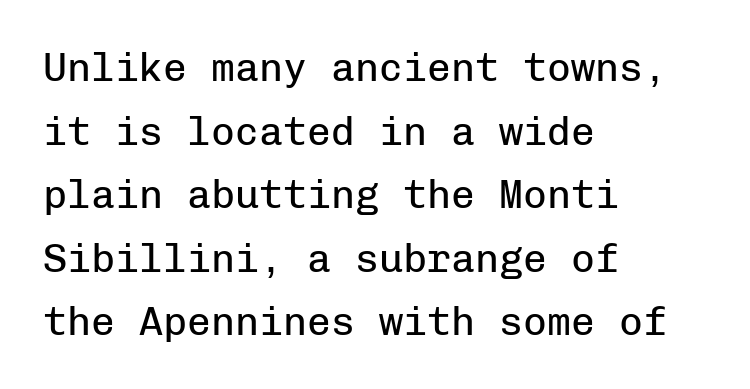
{"serif": "no", "italic": "no", "bold": "no", "weight": "regular", "width": "normal", "stroke_contrast": "low", "x_height": "medium", "monospaced": "yes", "underline": "no", "align": "left", "line_spacing": "normal", "line_spacing_ratio": 1.59, "letter_spacing": "normal", "letter_spacing_em": 0.0, "glyph_px": 40}
